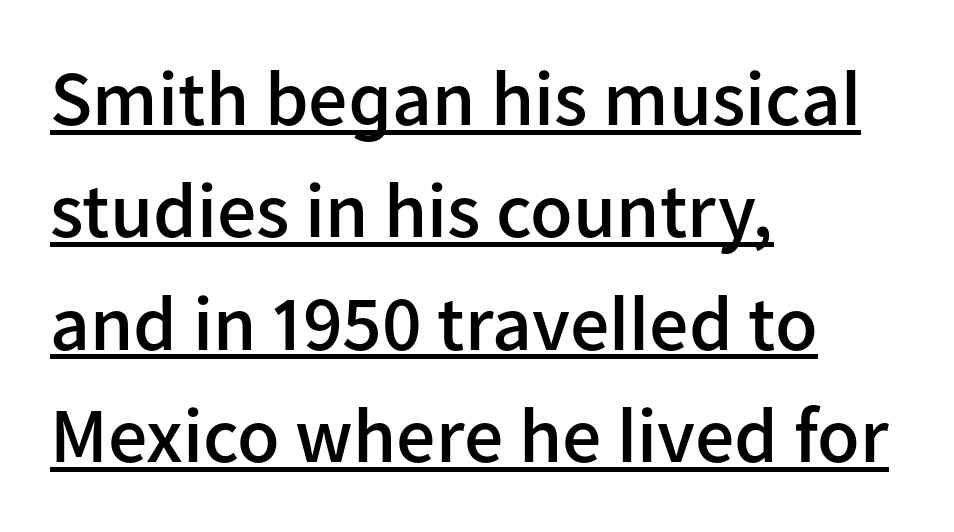
The image shows 78 px semibold sans-serif type, upright; set left-aligned, normal line spacing (1.44x), normal letter spacing, underlined; low stroke contrast and a medium x-height.
